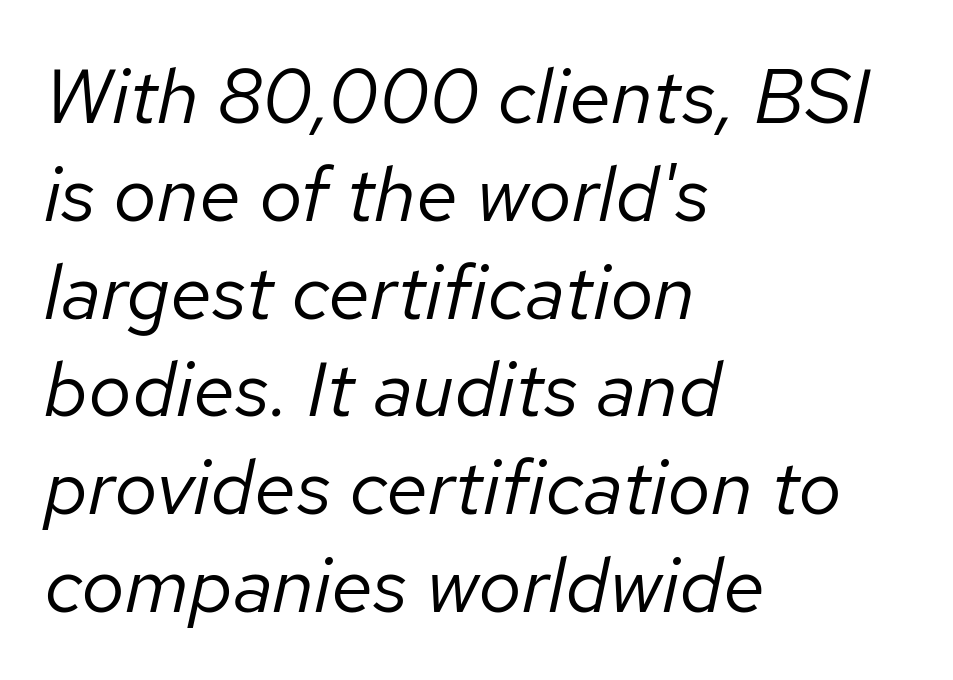
Vertically, the passage feels balanced, rows spaced as you'd expect. No heavy texture on the line: the type isn't bold. The text block is weighted toward the left margin, trailing off unevenly rightward. Default kerning and tracking; the words read as compact shapes.
